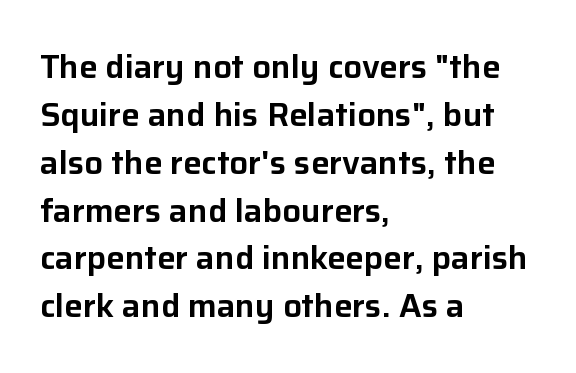
You could not count columns in this text — the font is proportionally spaced. The vertical gap from one line to the next is medium. Italic? Not at all — the glyphs are vertical. Serif or sans? Sans — the stroke terminals are bare. Underline: absent.
